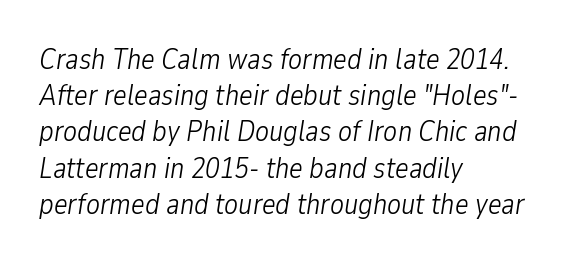
{"italic": "yes", "lean": "right", "slant_degrees": 9, "bold": "no", "weight": "light", "width": "condensed", "stroke_contrast": "low", "x_height": "medium", "monospaced": "no", "underline": "no", "align": "left", "line_spacing": "normal", "line_spacing_ratio": 1.25, "letter_spacing": "normal", "letter_spacing_em": 0.0, "glyph_px": 29}
